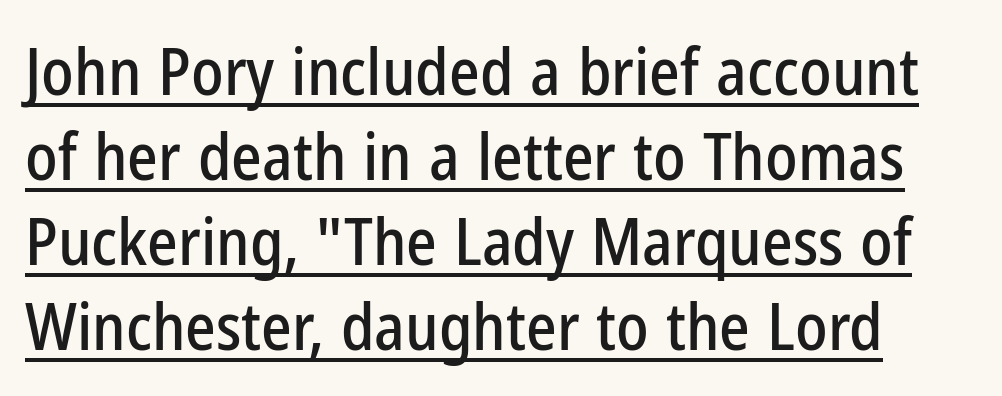
{"serif": "no", "italic": "no", "width": "condensed", "stroke_contrast": "low", "x_height": "medium", "monospaced": "no", "underline": "yes", "line_spacing": "normal", "line_spacing_ratio": 1.31, "letter_spacing": "normal", "letter_spacing_em": 0.0, "glyph_px": 65}
